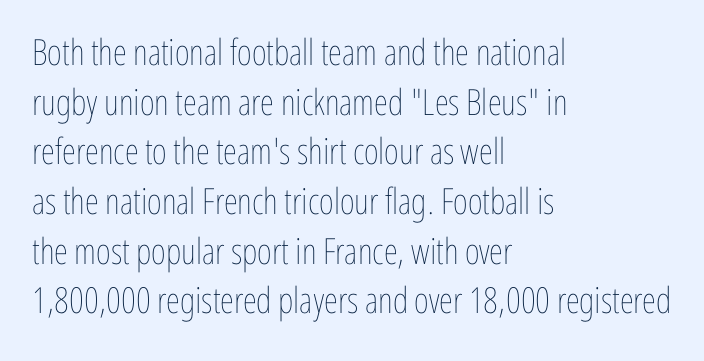
Weight: regular or lighter. The rendering uses natural spacing where letterforms have individual widths. Check the space under the baseline: it is left empty. These lines sit exactly where default settings would place them. There is no visible air inserted between adjacent glyphs.
